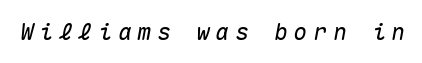
The image shows 23 px text type, italic (leaning right); set unusually wide letter spacing (+0.25 em), not underlined.
